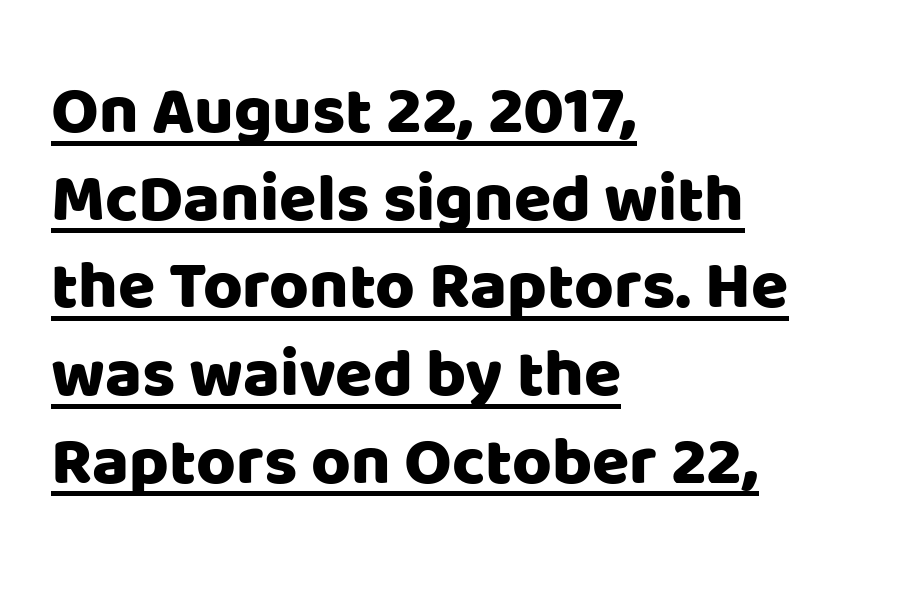
The image shows 68 px sans-serif type, upright; set left-aligned, normal line spacing (1.29x), normal letter spacing, underlined; low stroke contrast and a large x-height.
